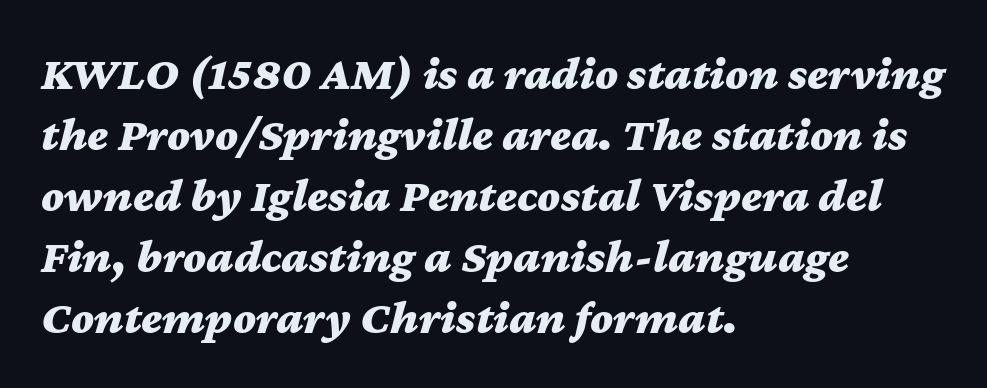
The image shows 48 px bold, wide type, italic (leaning right); set left-aligned, normal line spacing (1.27x), normal letter spacing, not underlined; medium stroke contrast and a medium x-height.
